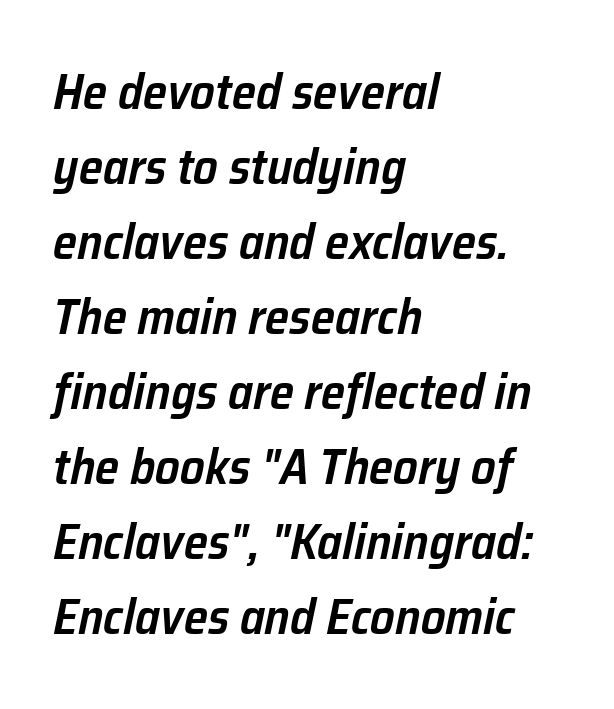
{"italic": "yes", "lean": "right", "slant_degrees": 12, "bold": "semi", "weight": "semibold", "width": "normal", "stroke_contrast": "low", "x_height": "medium", "monospaced": "no", "underline": "no", "align": "left", "line_spacing": "normal", "line_spacing_ratio": 1.53, "letter_spacing": "normal", "letter_spacing_em": 0.0, "glyph_px": 49}
